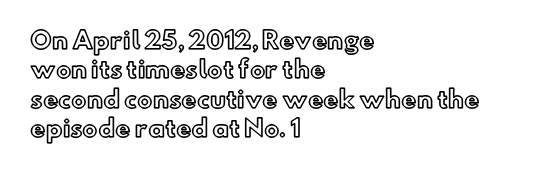
{"italic": "no", "underline": "no", "align": "left", "line_spacing": "normal", "line_spacing_ratio": 1.28, "letter_spacing": "normal", "letter_spacing_em": 0.0, "glyph_px": 23}
